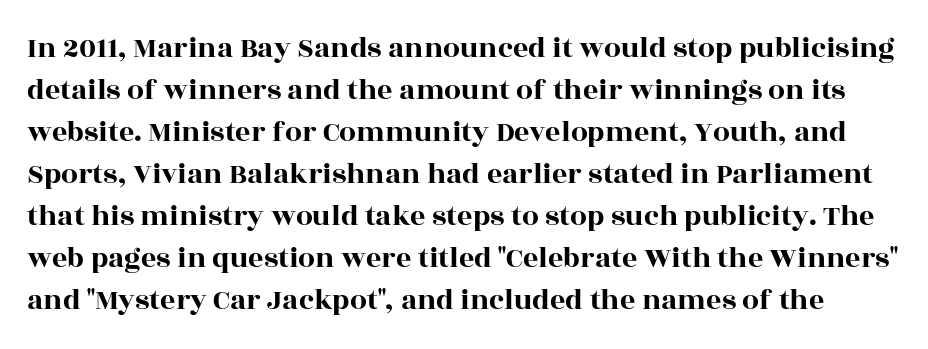
The image shows 30 px wide serif type, upright; set normal line spacing (1.4x), normal letter spacing, not underlined; a large x-height.
